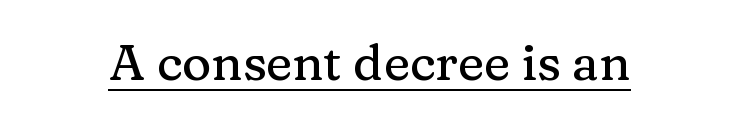
{"serif": "yes", "italic": "no", "width": "normal", "stroke_contrast": "medium", "x_height": "medium", "monospaced": "no", "underline": "yes", "letter_spacing": "normal", "letter_spacing_em": 0.0, "glyph_px": 50}
